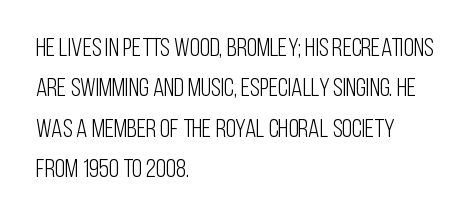
The image shows 26 px text type, upright; set left-aligned, normal line spacing (1.55x), normal letter spacing, not underlined.
